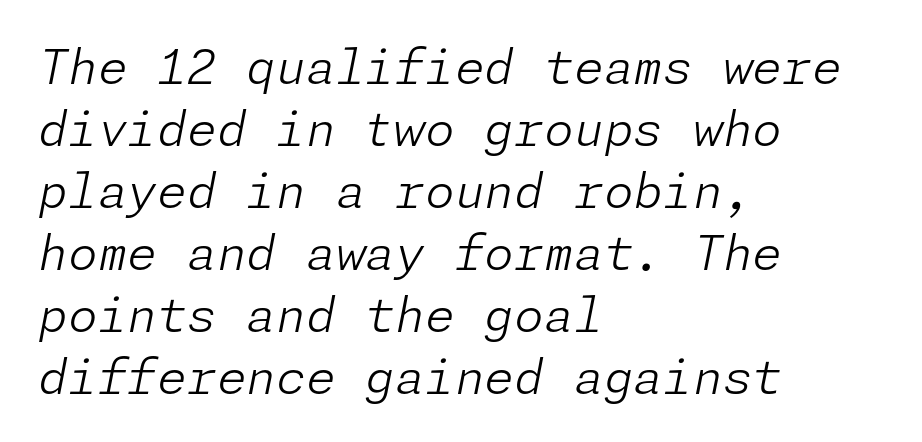
Q: Is the text bold? A: No.
Q: Is the text italic (slanted)? A: Yes, it leans right by about 11 degrees.
Q: Is the text underlined? A: No.
Q: How is the paragraph aligned? A: Left-aligned.
Q: Is the spacing between letters normal or unusually wide? A: Normal.
Q: Is the spacing between lines tight, normal or loose? A: Normal.
Q: Width (condensed, normal, or wide)? A: Normal.
Q: Stroke contrast? A: Low.
Q: x-height? A: Medium.
